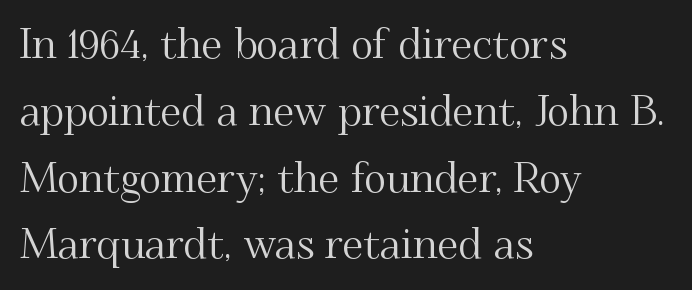
{"serif": "yes", "italic": "no", "width": "normal", "stroke_contrast": "medium", "x_height": "small", "monospaced": "no", "underline": "no", "align": "left", "line_spacing": "normal", "line_spacing_ratio": 1.59, "letter_spacing": "normal", "letter_spacing_em": 0.0, "glyph_px": 42}
